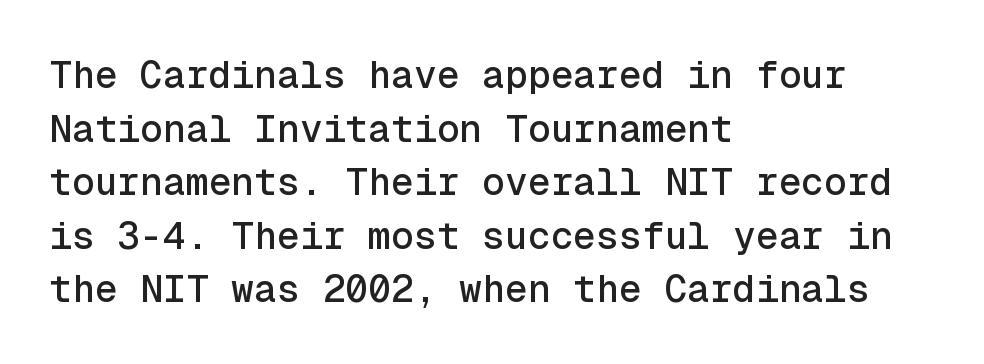
The image shows 38 px sans-serif type, upright, monospaced; set left-aligned, normal line spacing (1.41x), normal letter spacing, not underlined; a medium x-height.
